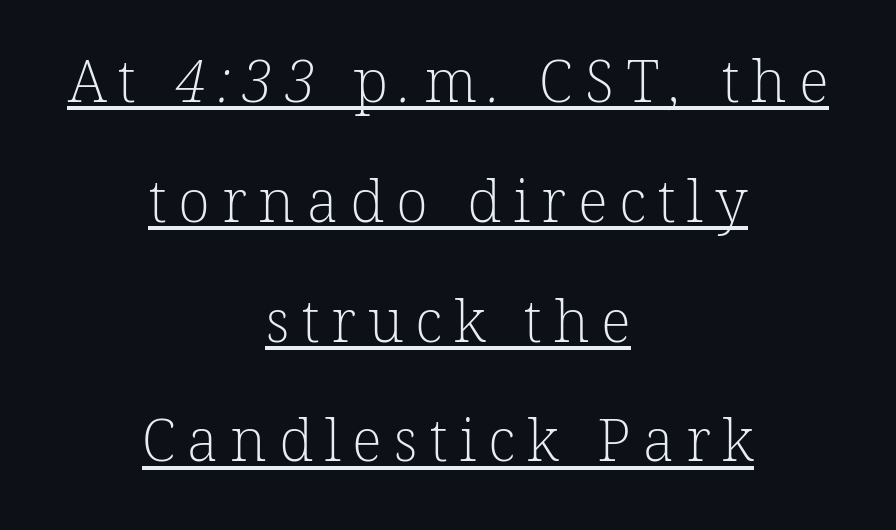
The image shows 59 px light serif type; set centered, loose line spacing (2.03x), unusually wide letter spacing (+0.2 em), underlined; low stroke contrast and a medium x-height.
